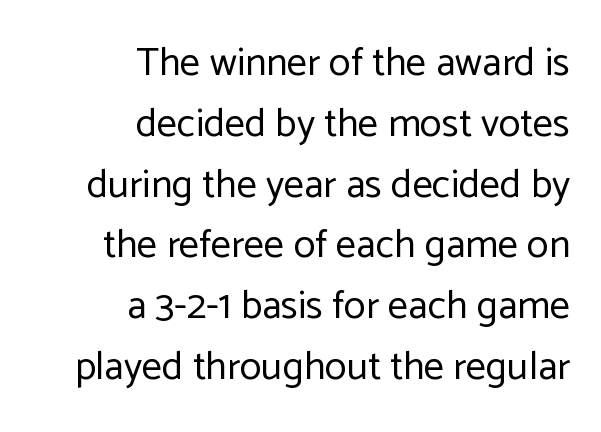
{"serif": "no", "italic": "no", "bold": "no", "weight": "regular", "width": "normal", "stroke_contrast": "low", "x_height": "medium", "monospaced": "no", "underline": "no", "align": "right", "line_spacing": "normal", "line_spacing_ratio": 1.52, "letter_spacing": "normal", "letter_spacing_em": 0.0, "glyph_px": 40}
